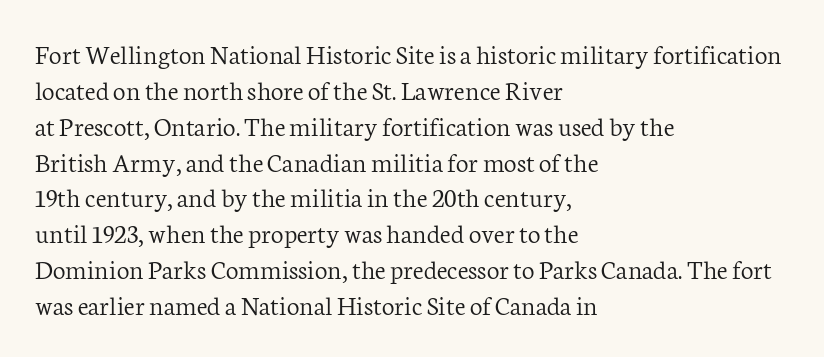
The weight tops out at a normal text grade. The line texture is even and compact thanks to regular tracking. The space beneath each line is pristine and unruled. Character widths vary here, with narrow letters taking less room than wide ones. Tall strokes in this sample are plumb rather than angled.
